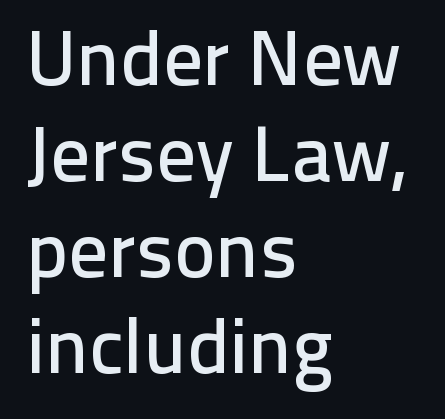
The image shows 78 px sans-serif type, upright; set left-aligned, line spacing 1.23x, normal letter spacing, not underlined; low stroke contrast and a medium x-height.
